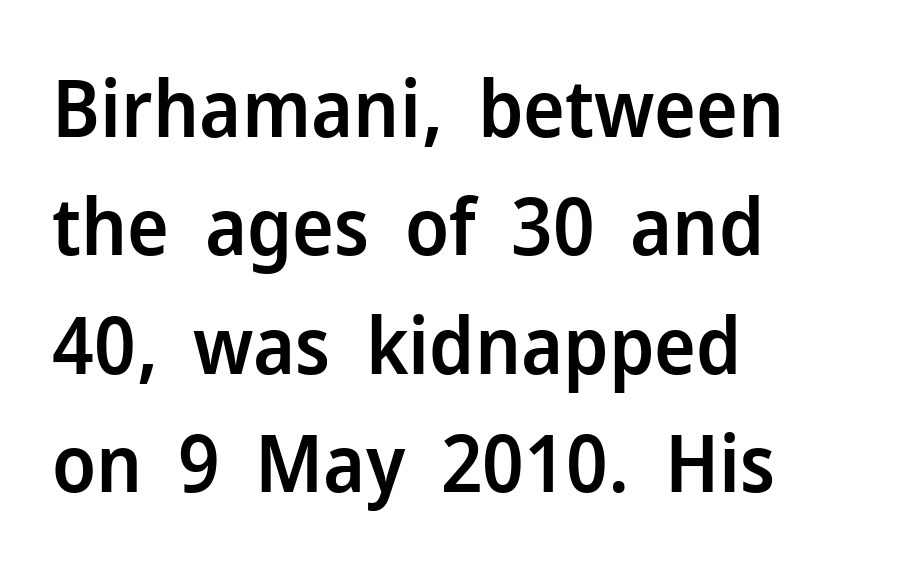
Q: Is the text bold? A: Semi-bold.
Q: Is the text italic (slanted)? A: No, it is upright.
Q: Is the typeface a serif or a sans-serif typeface? A: Sans-serif.
Q: Is the text underlined? A: No.
Q: How is the paragraph aligned? A: Left-aligned.
Q: Is the spacing between letters normal or unusually wide? A: Normal.
Q: Is the spacing between lines tight, normal or loose? A: Normal.
Q: Width (condensed, normal, or wide)? A: Normal.
Q: Stroke contrast? A: Low.
Q: x-height? A: Medium.
Q: Monospaced? A: No.
